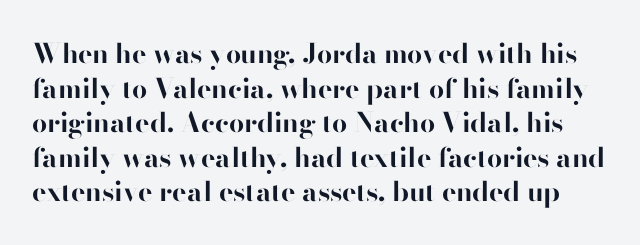
The image shows 27 px bold type, upright; set normal line spacing (1.28x), normal letter spacing, not underlined.
